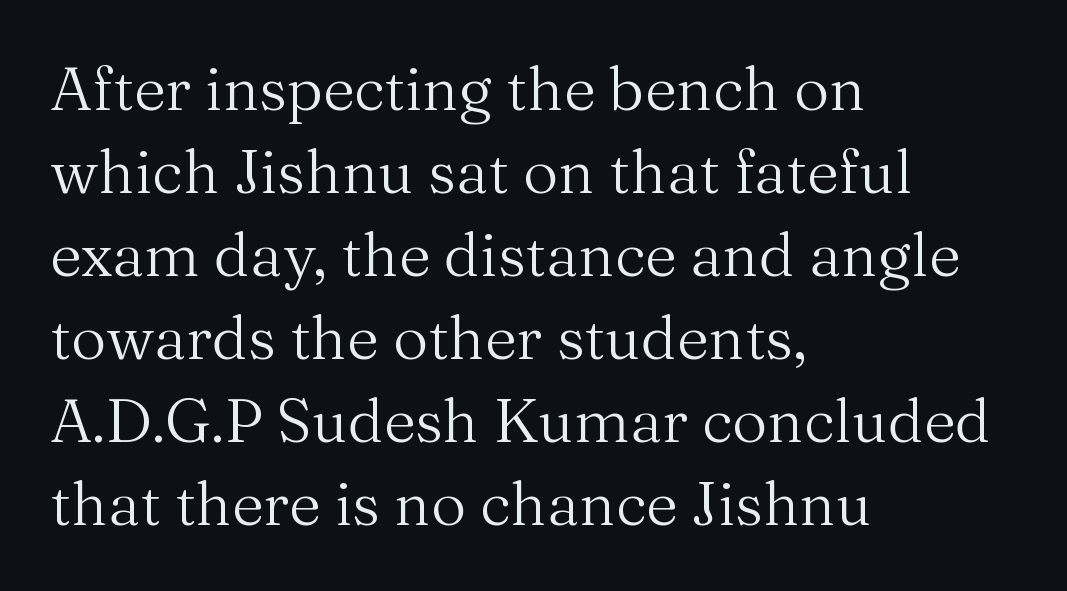
Q: Is the text bold? A: No.
Q: Is the text italic (slanted)? A: No, it is upright.
Q: Is the typeface a serif or a sans-serif typeface? A: Serif.
Q: Is the text underlined? A: No.
Q: How is the paragraph aligned? A: Left-aligned.
Q: Is the spacing between letters normal or unusually wide? A: Normal.
Q: Is the spacing between lines tight, normal or loose? A: Normal.
Q: Width (condensed, normal, or wide)? A: Normal.
Q: Stroke contrast? A: Medium.
Q: x-height? A: Medium.
Q: Monospaced? A: No.
